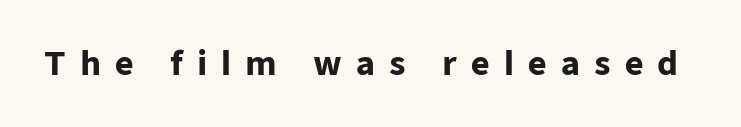
Q: Is the text bold? A: Yes.
Q: Is the text italic (slanted)? A: No, it is upright.
Q: Is the typeface a serif or a sans-serif typeface? A: Sans-serif.
Q: Is the text underlined? A: No.
Q: Is the spacing between letters normal or unusually wide? A: Unusually wide.
Q: Width (condensed, normal, or wide)? A: Normal.
Q: Stroke contrast? A: Low.
Q: x-height? A: Medium.
Q: Monospaced? A: No.
